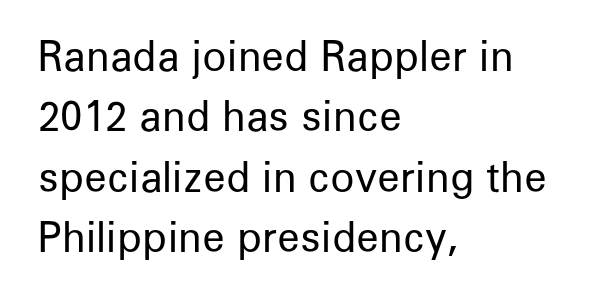
Q: Is the text bold? A: No.
Q: Is the text italic (slanted)? A: No, it is upright.
Q: Is the typeface a serif or a sans-serif typeface? A: Sans-serif.
Q: Is the text underlined? A: No.
Q: How is the paragraph aligned? A: Left-aligned.
Q: Is the spacing between letters normal or unusually wide? A: Normal.
Q: Is the spacing between lines tight, normal or loose? A: Normal.
Q: Width (condensed, normal, or wide)? A: Normal.
Q: Stroke contrast? A: Low.
Q: x-height? A: Medium.
Q: Monospaced? A: No.
